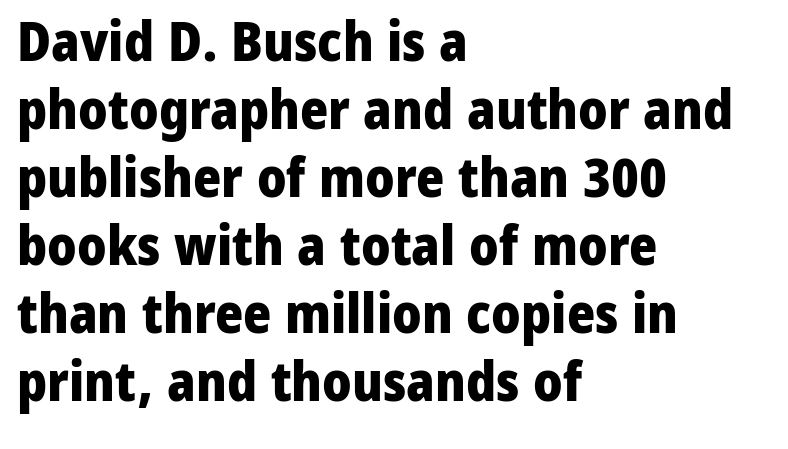
Q: Is the text bold? A: Yes.
Q: Is the text italic (slanted)? A: No, it is upright.
Q: Is the typeface a serif or a sans-serif typeface? A: Sans-serif.
Q: Is the text underlined? A: No.
Q: How is the paragraph aligned? A: Left-aligned.
Q: Is the spacing between letters normal or unusually wide? A: Normal.
Q: Is the spacing between lines tight, normal or loose? A: Normal.
Q: Width (condensed, normal, or wide)? A: Normal.
Q: Stroke contrast? A: Low.
Q: x-height? A: Medium.
Q: Monospaced? A: No.
